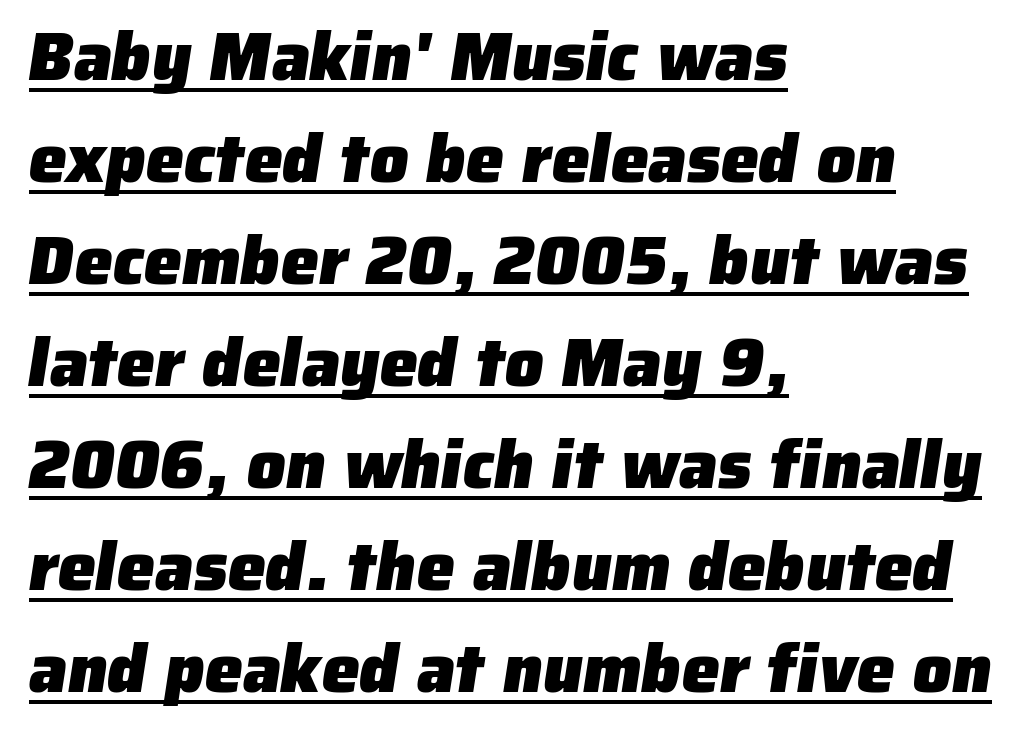
The image shows 68 px heavy sans-serif type; set left-aligned, normal line spacing (1.5x), normal letter spacing, underlined; low stroke contrast and a medium x-height.
